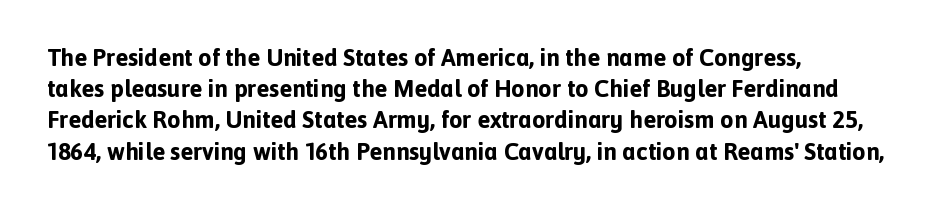
The image shows 24 px bold type, upright; set left-aligned, normal line spacing (1.3x), normal letter spacing, not underlined.
